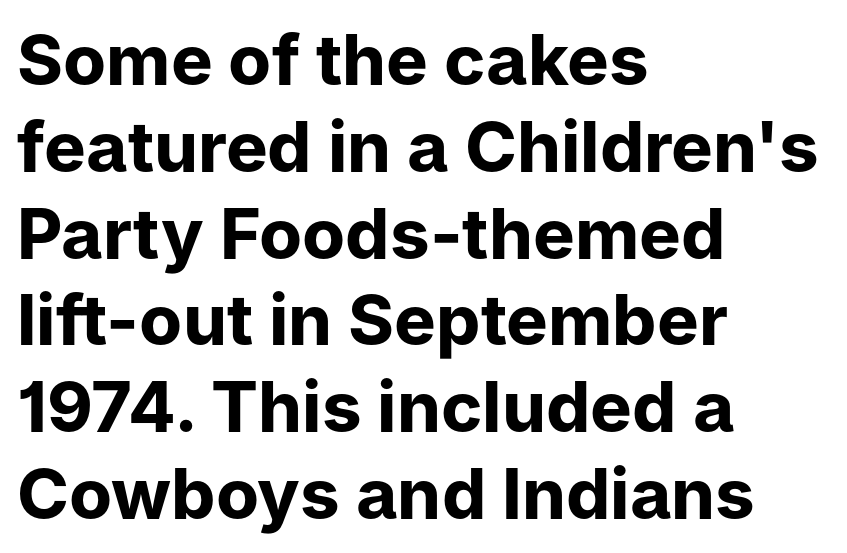
The foot of each line stays bare and open. This sample has the flowing, uneven cadence of proportional lettering. The face used here has the dense, thick strokes of a bold. This is roman type, the default non-slanted kind.
